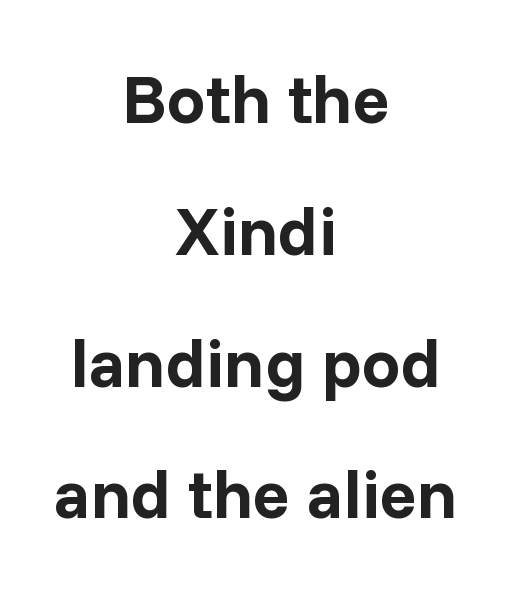
The image shows 69 px bold sans-serif type, upright; set centered, loose line spacing (1.91x), normal letter spacing, not underlined; low stroke contrast and a medium x-height.
